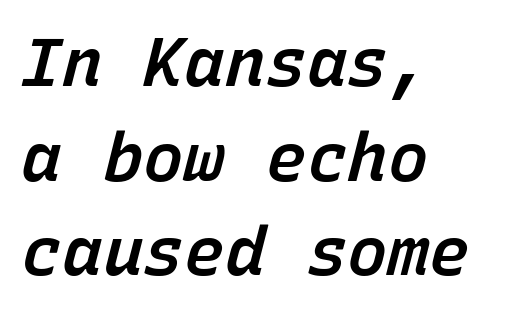
The image shows 68 px semibold type, italic (leaning right), monospaced; set left-aligned, normal line spacing (1.39x), normal letter spacing, not underlined; low stroke contrast and a medium x-height.
